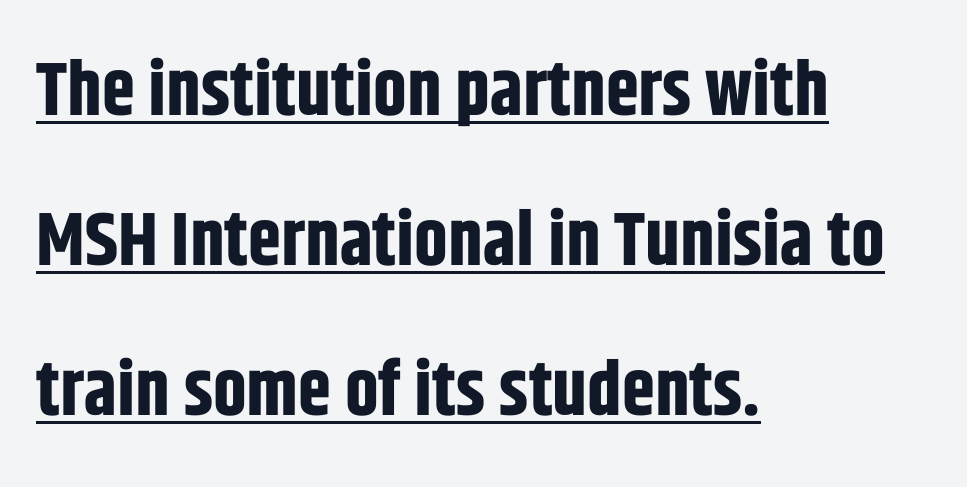
Q: Is the text bold? A: Yes.
Q: Is the text italic (slanted)? A: No, it is upright.
Q: Is the typeface a serif or a sans-serif typeface? A: Sans-serif.
Q: Is the text underlined? A: Yes.
Q: How is the paragraph aligned? A: Left-aligned.
Q: Is the spacing between letters normal or unusually wide? A: Normal.
Q: Is the spacing between lines tight, normal or loose? A: Loose.
Q: Width (condensed, normal, or wide)? A: Condensed.
Q: Stroke contrast? A: Low.
Q: x-height? A: Large.
Q: Monospaced? A: No.
